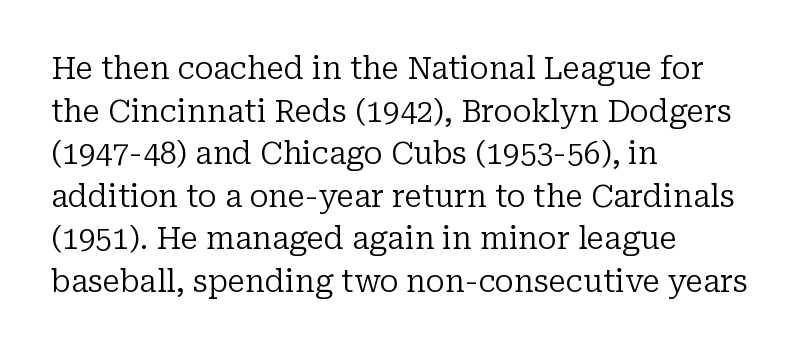
The image shows 30 px regular-weight serif type, upright; set left-aligned, normal line spacing (1.42x), normal letter spacing, not underlined; low stroke contrast and a medium x-height.
